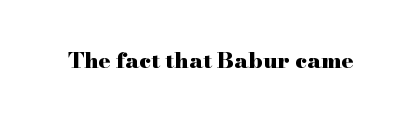
Q: Is the text bold? A: Yes.
Q: Is the text italic (slanted)? A: No, it is upright.
Q: Is the text underlined? A: No.
Q: Is the spacing between letters normal or unusually wide? A: Normal.
